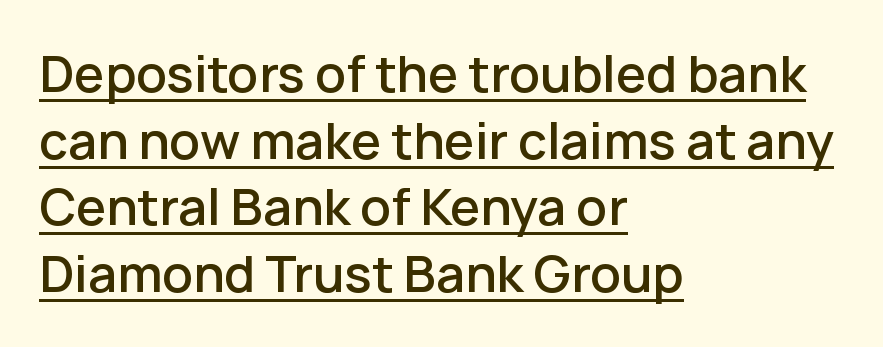
The image shows 49 px semibold sans-serif type, upright; set left-aligned, normal line spacing (1.36x), normal letter spacing, underlined; low stroke contrast and a medium x-height.
